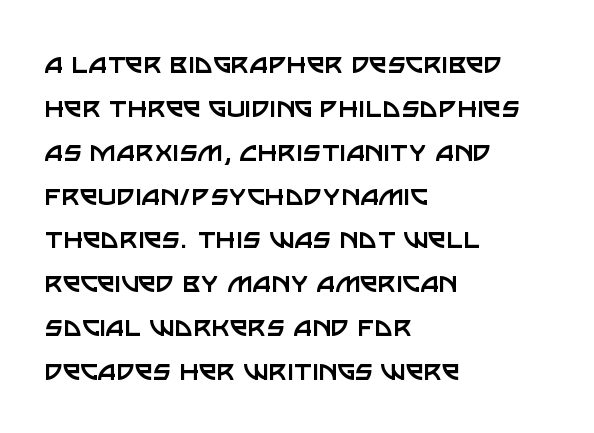
The strokes carry an ordinary text weight at most. The rendering shows plain stroke endings on the letterforms — a sans-serif design. Rows of type keep a routine distance in the vertical direction. Short and long lines alike share a common starting point at left. Quick note: underline off. Nope, not italic — everything's standing straight.
